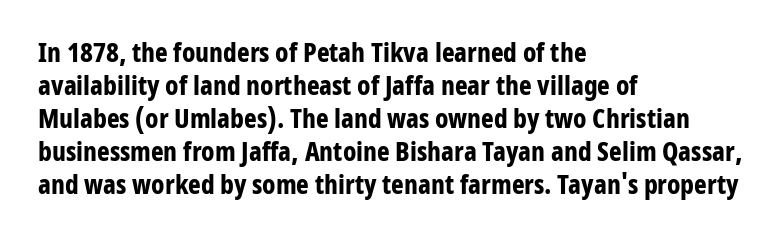
The image shows 27 px bold type, upright; set left-aligned, line spacing 1.22x, normal letter spacing, not underlined.
